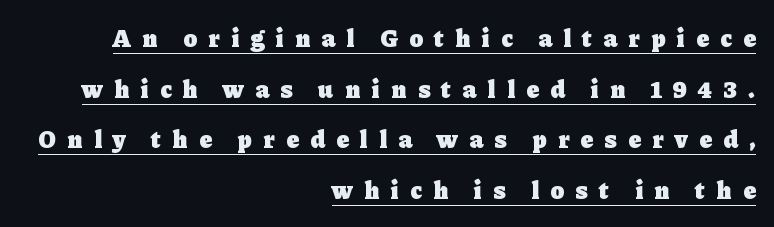
The image shows 25 px bold type, upright; set right-aligned, loose line spacing (2.03x), unusually wide letter spacing (+0.46 em), underlined.
